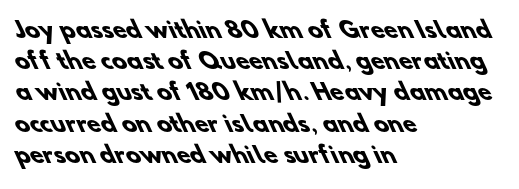
Q: Is the text bold? A: Yes.
Q: Is the text underlined? A: No.
Q: How is the paragraph aligned? A: Left-aligned.
Q: Is the spacing between letters normal or unusually wide? A: Normal.
Q: Is the spacing between lines tight, normal or loose? A: Normal.
